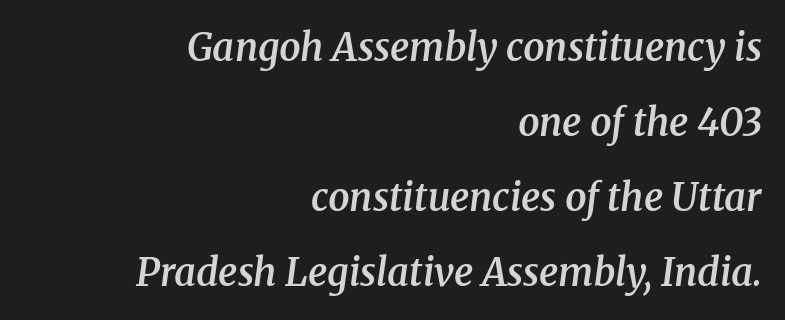
The image shows 38 px semibold serif type, italic (leaning right); set right-aligned, loose line spacing (1.97x), normal letter spacing, not underlined; medium stroke contrast and a medium x-height.
